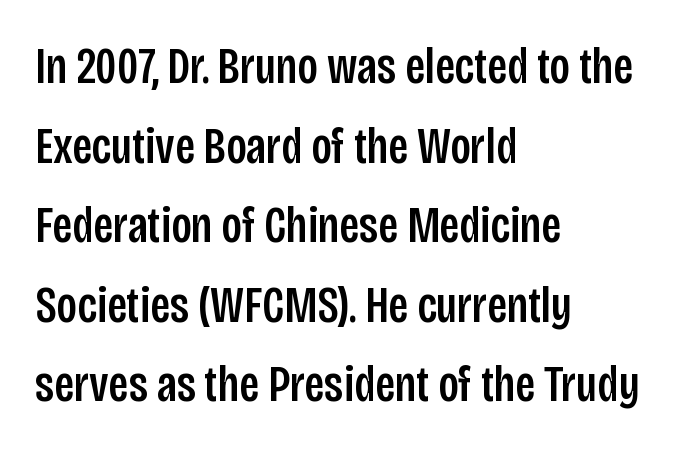
Q: Is the text italic (slanted)? A: No, it is upright.
Q: Is the typeface a serif or a sans-serif typeface? A: Sans-serif.
Q: Is the text underlined? A: No.
Q: How is the paragraph aligned? A: Left-aligned.
Q: Is the spacing between letters normal or unusually wide? A: Normal.
Q: Is the spacing between lines tight, normal or loose? A: Normal.
Q: Width (condensed, normal, or wide)? A: Condensed.
Q: Stroke contrast? A: Low.
Q: x-height? A: Large.
Q: Monospaced? A: No.
